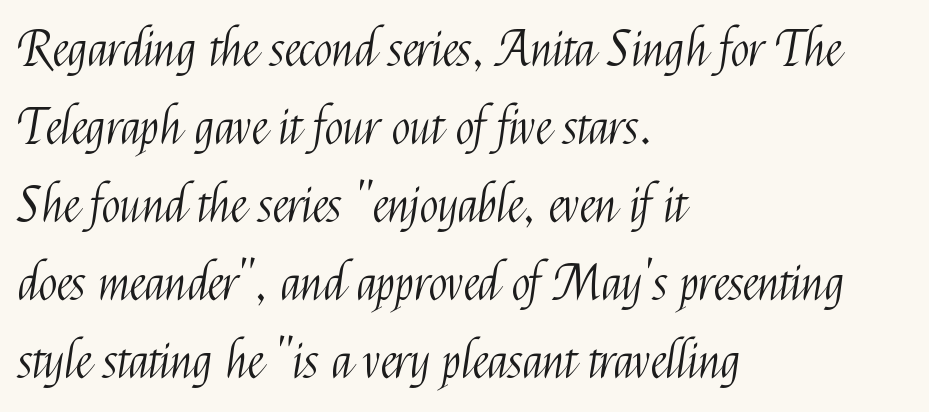
In terms of leading, this rendering sits right in the middle. The foot of each line stays bare and open. How are the letters spaced? Ordinarily, with no added tracking. The typesetter chose a ragged-right arrangement here.
